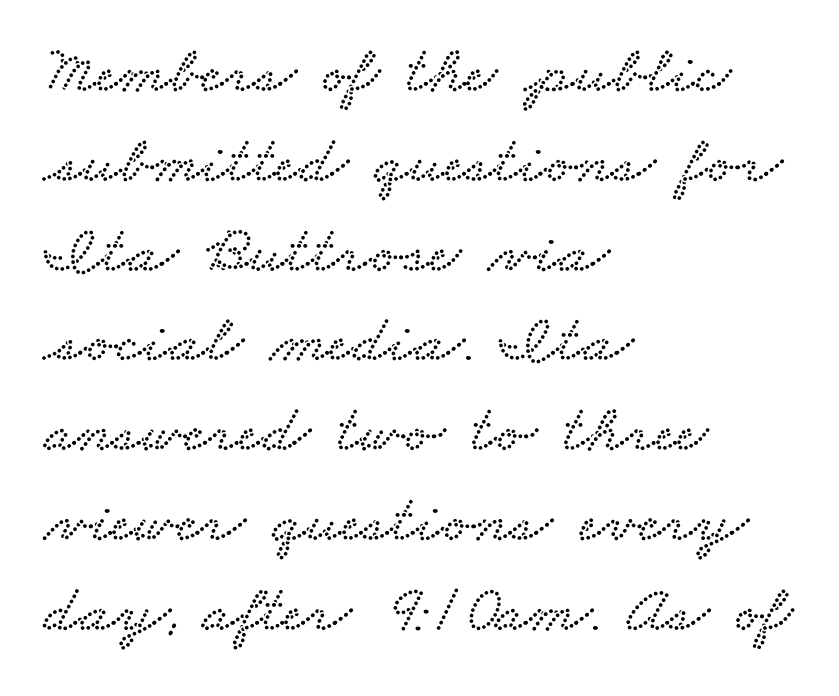
Q: Is the typeface a serif or a sans-serif typeface? A: Serif.
Q: Is the text underlined? A: No.
Q: How is the paragraph aligned? A: Left-aligned.
Q: Is the spacing between letters normal or unusually wide? A: Normal.
Q: Is the spacing between lines tight, normal or loose? A: Normal.
Q: Width (condensed, normal, or wide)? A: Wide.
Q: Stroke contrast? A: Low.
Q: x-height? A: Small.
Q: Monospaced? A: No.
